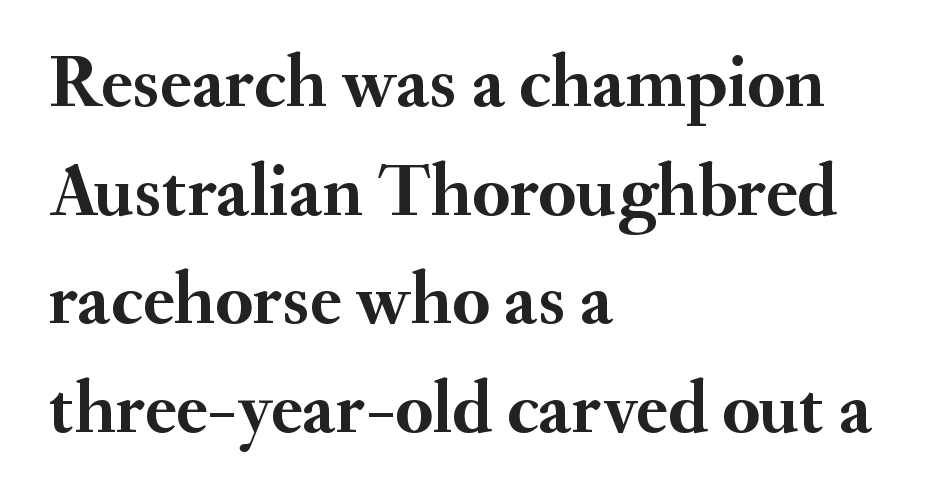
The image shows 75 px semibold serif type, upright; set left-aligned, normal line spacing (1.45x), normal letter spacing, not underlined; medium stroke contrast and a small x-height.
